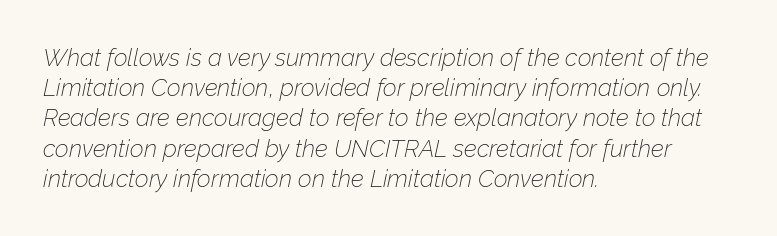
The image shows 24 px text type, italic (leaning right); set left-aligned, normal line spacing (1.26x), normal letter spacing, not underlined.
